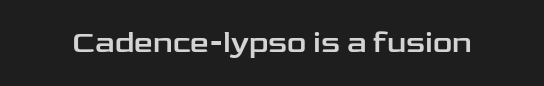
{"serif": "no", "italic": "no", "width": "wide", "stroke_contrast": "low", "x_height": "medium", "monospaced": "no", "underline": "no", "letter_spacing": "normal", "letter_spacing_em": 0.0, "glyph_px": 30}
